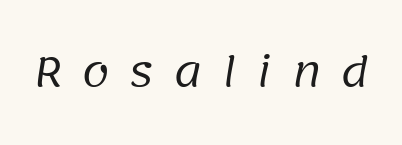
The rendering uses natural spacing where letterforms have individual widths. Grotesque or geometric, the face here clearly has no serifs. Heft: none added — not bold. The specimen omits any rule beneath the text block's lines.
